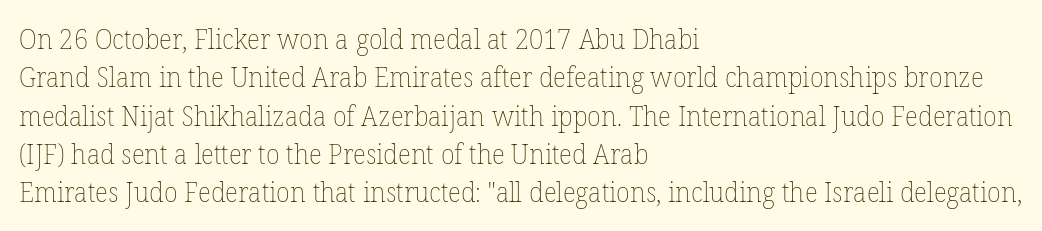
The image shows 28 px thin type, upright; set left-aligned, normal line spacing (1.37x), normal letter spacing, not underlined; low stroke contrast and a medium x-height.
